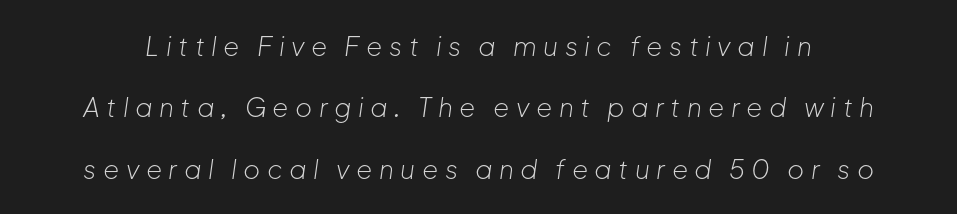
Q: Is the text bold? A: No.
Q: Is the text italic (slanted)? A: Yes, it leans right by about 8 degrees.
Q: Is the text underlined? A: No.
Q: Is the spacing between letters normal or unusually wide? A: Unusually wide.
Q: Is the spacing between lines tight, normal or loose? A: Loose.
